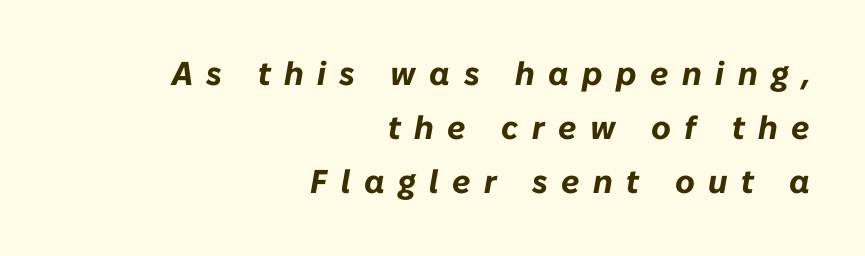
This rendering widens character spacing well past its baseline value. Style check: oblique. Descender tails drop into unmarked territory. These lines are rendered in a variable-pitch font. Heavy-handed strokes throughout: this text is bold. Rows of type keep a routine distance in the vertical direction.
